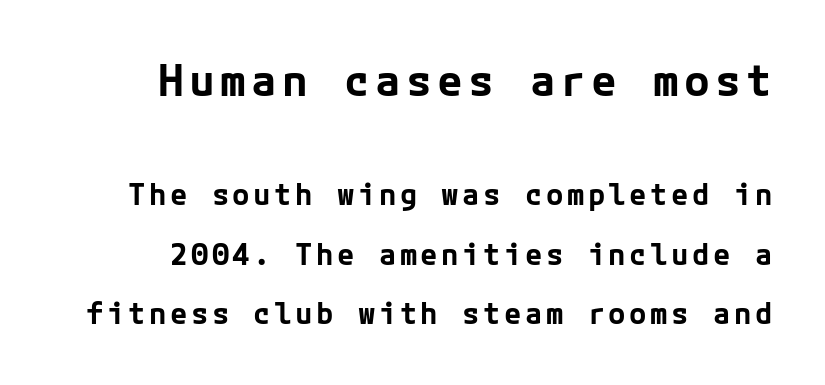
{"serif": "no", "italic": "no", "bold": "yes", "weight": "bold", "width": "normal", "stroke_contrast": "low", "x_height": "medium", "underline": "no", "line_spacing": "loose", "line_spacing_ratio": 2.06, "larger_block": "first", "size_ratio": 1.48, "glyph_px": 43}
